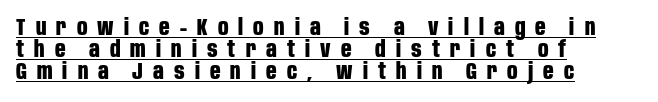
{"italic": "no", "bold": "yes", "underline": "yes", "align": "left", "line_spacing": "tight", "line_spacing_ratio": 0.96, "letter_spacing": "wide", "letter_spacing_em": 0.44, "glyph_px": 23}
